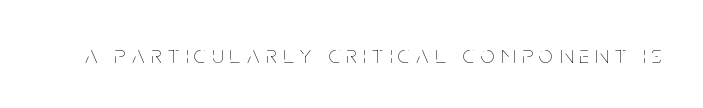
Q: Is the text bold? A: No.
Q: Is the text italic (slanted)? A: No, it is upright.
Q: Is the text underlined? A: No.
Q: Is the spacing between letters normal or unusually wide? A: Unusually wide.
